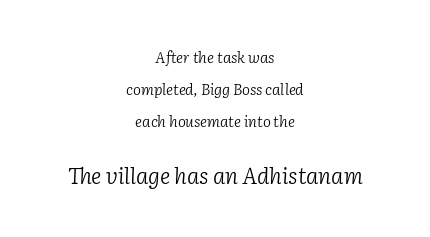
The image shows 22 px text type, italic (leaning right); set centered, loose line spacing (2.13x), normal letter spacing, not underlined; the second (bottom) block is 1.47x larger.
